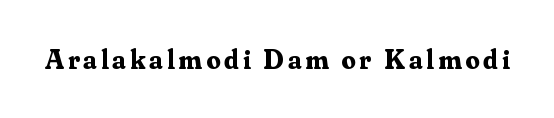
Q: Is the text bold? A: Yes.
Q: Is the text italic (slanted)? A: No, it is upright.
Q: Is the typeface a serif or a sans-serif typeface? A: Serif.
Q: Is the text underlined? A: No.
Q: Width (condensed, normal, or wide)? A: Normal.
Q: Stroke contrast? A: Medium.
Q: x-height? A: Small.
Q: Monospaced? A: No.
